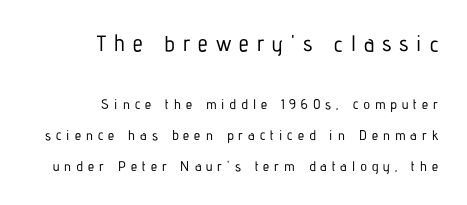
{"italic": "no", "underline": "no", "align": "right", "line_spacing": "loose", "line_spacing_ratio": 2.21, "letter_spacing": "wide", "letter_spacing_em": 0.36, "larger_block": "first", "size_ratio": 1.57, "glyph_px": 22}
